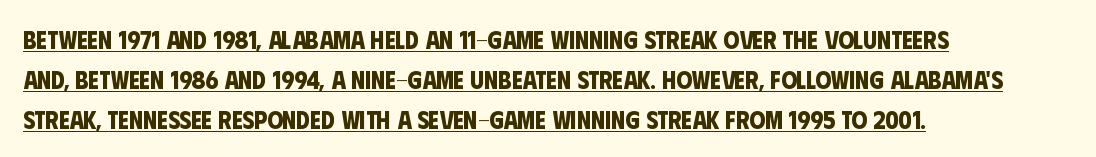
The image shows 25 px bold type; set left-aligned, normal line spacing (1.6x), normal letter spacing, underlined.
